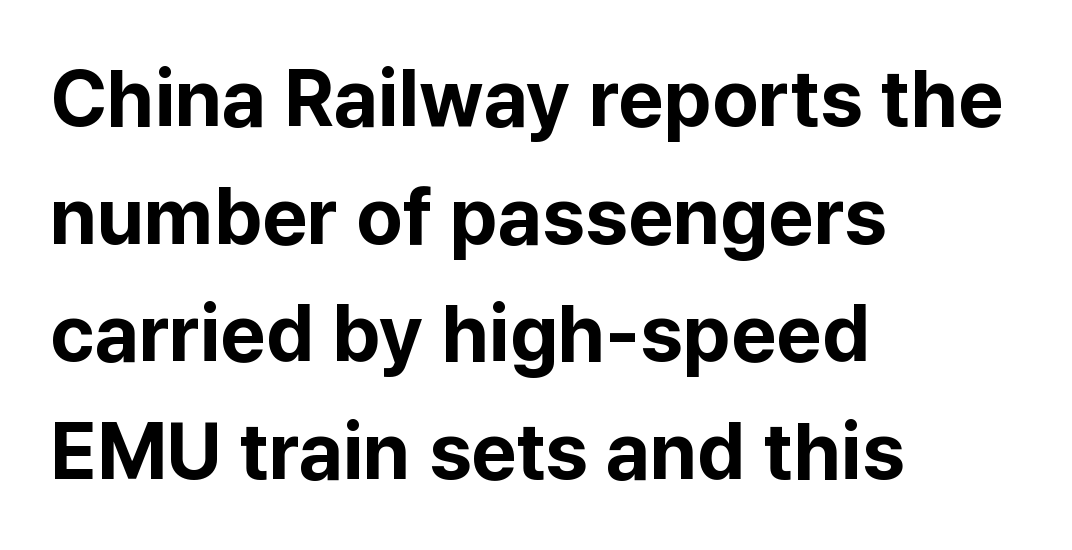
Q: Is the text bold? A: Yes.
Q: Is the text italic (slanted)? A: No, it is upright.
Q: Is the typeface a serif or a sans-serif typeface? A: Sans-serif.
Q: Is the text underlined? A: No.
Q: How is the paragraph aligned? A: Left-aligned.
Q: Is the spacing between letters normal or unusually wide? A: Normal.
Q: Is the spacing between lines tight, normal or loose? A: Normal.
Q: Width (condensed, normal, or wide)? A: Normal.
Q: Stroke contrast? A: Low.
Q: x-height? A: Medium.
Q: Monospaced? A: No.
